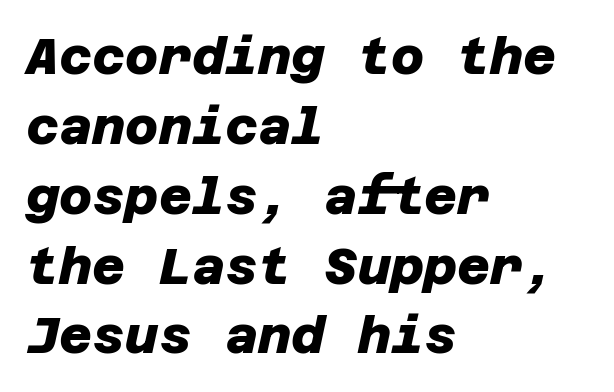
Q: Is the text bold? A: Yes.
Q: Is the typeface a serif or a sans-serif typeface? A: Sans-serif.
Q: Is the text underlined? A: No.
Q: How is the paragraph aligned? A: Left-aligned.
Q: Is the spacing between letters normal or unusually wide? A: Normal.
Q: Is the spacing between lines tight, normal or loose? A: Normal.
Q: Width (condensed, normal, or wide)? A: Normal.
Q: Stroke contrast? A: Low.
Q: x-height? A: Large.
